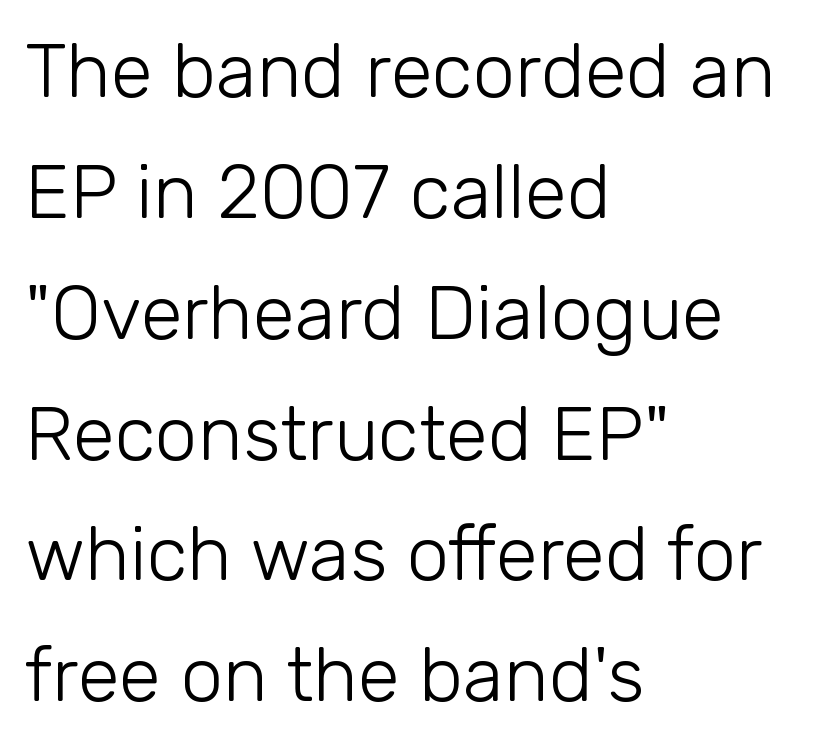
The image shows 76 px light sans-serif type, upright; set left-aligned, normal line spacing (1.59x), normal letter spacing, not underlined; low stroke contrast and a medium x-height.
